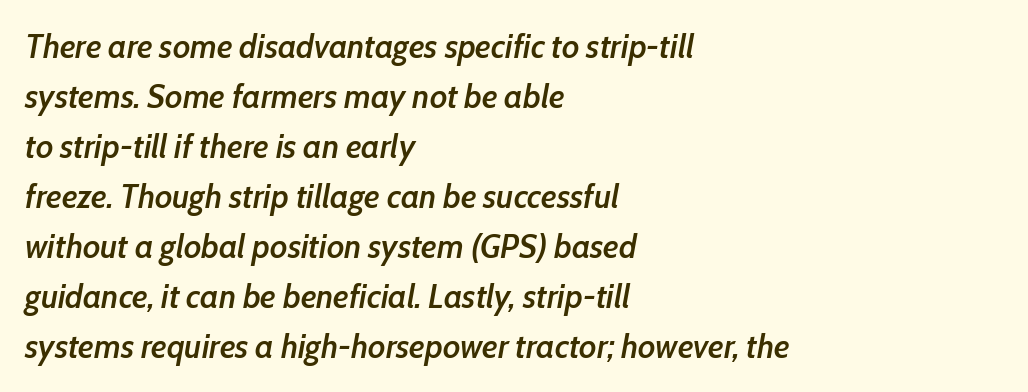
{"italic": "yes", "lean": "right", "slant_degrees": 10, "bold": "semi", "weight": "semibold", "width": "condensed", "stroke_contrast": "low", "x_height": "medium", "monospaced": "no", "underline": "no", "align": "left", "line_spacing": "normal", "line_spacing_ratio": 1.47, "letter_spacing": "normal", "letter_spacing_em": 0.0, "glyph_px": 34}
